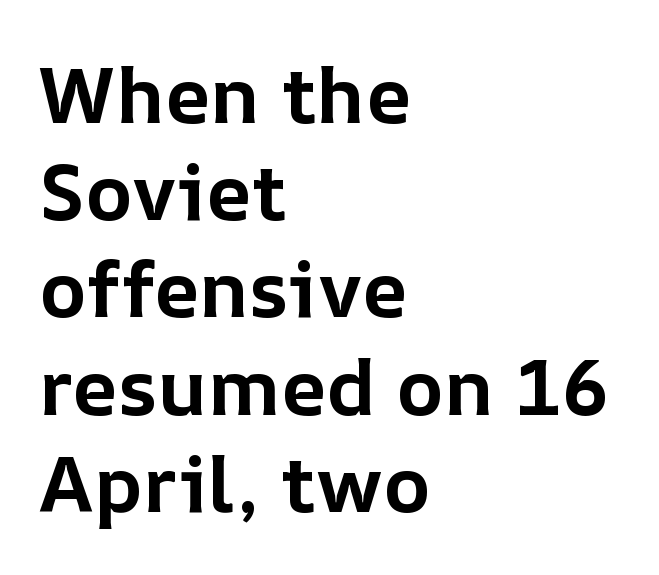
Strokes here are thick enough to call this a true bold. Characters remain perfectly vertical along every line. Compared with typical body copy, the letter spacing here is the same. The ragged edge is on the right, which tells us the setting is flush left.
